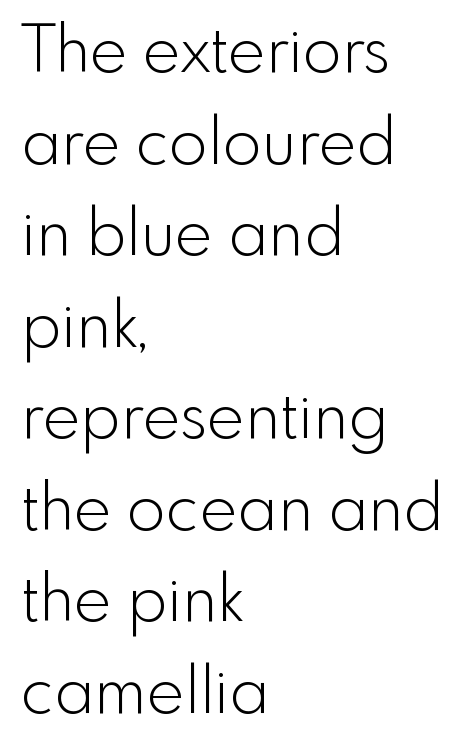
{"serif": "no", "italic": "no", "bold": "no", "weight": "light", "width": "normal", "x_height": "small", "monospaced": "no", "underline": "no", "align": "left", "line_spacing": "normal", "line_spacing_ratio": 1.43, "letter_spacing": "normal", "letter_spacing_em": 0.0, "glyph_px": 64}
